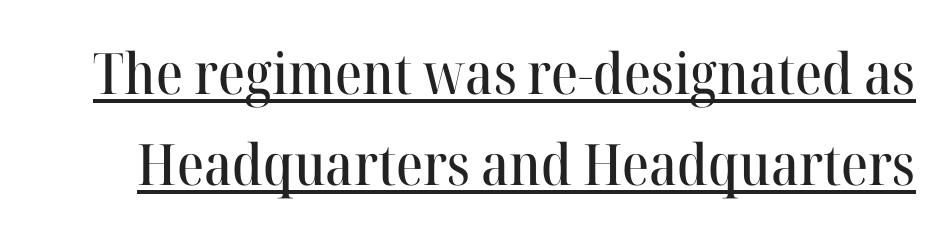
The image shows 57 px serif type, upright; set normal line spacing (1.6x), normal letter spacing, underlined; high stroke contrast and a medium x-height.
